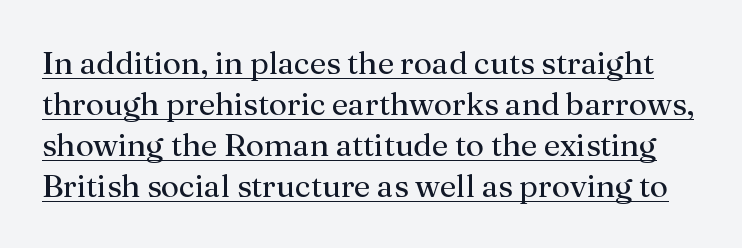
Q: Is the text bold? A: No.
Q: Is the text italic (slanted)? A: No, it is upright.
Q: Is the typeface a serif or a sans-serif typeface? A: Serif.
Q: Is the text underlined? A: Yes.
Q: Is the spacing between letters normal or unusually wide? A: Normal.
Q: Is the spacing between lines tight, normal or loose? A: Normal.
Q: Width (condensed, normal, or wide)? A: Normal.
Q: Stroke contrast? A: Medium.
Q: x-height? A: Medium.
Q: Monospaced? A: No.
